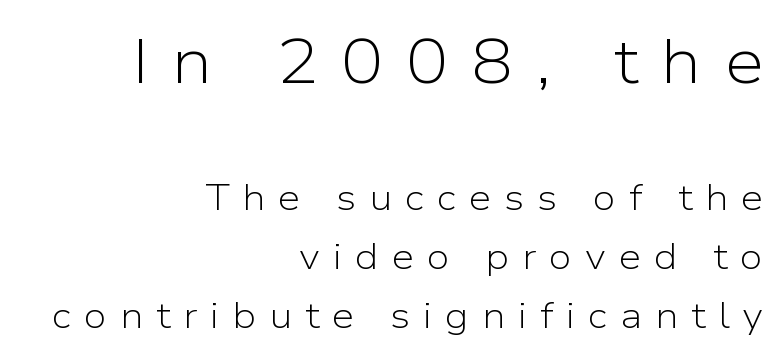
Observe the wide spacing: letters keep a clear distance from each other. Clear beneath every line of the passage. Horizontal alignment here is rightward, an uncommon choice for prose. This sample has the flowing, uneven cadence of proportional lettering. You get the large type first, then a drop to smaller type.
